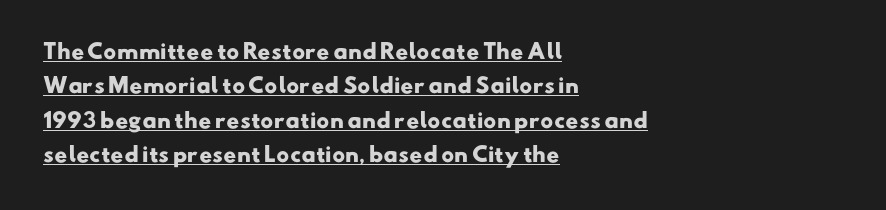
In terms of letterspacing, this is plain default setting. One-word summary of the alignment: left. Descenders here cross a horizontal rule under the line. The strokes are fattened all the way to bold.
